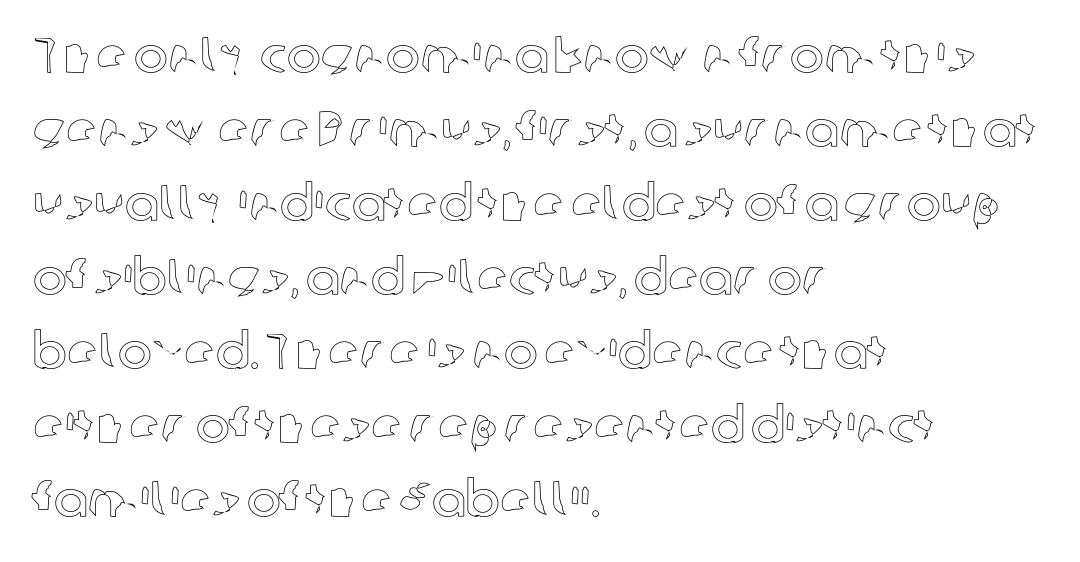
The image shows 51 px text type, upright; set left-aligned, normal line spacing (1.45x), normal letter spacing, not underlined; a medium x-height.
